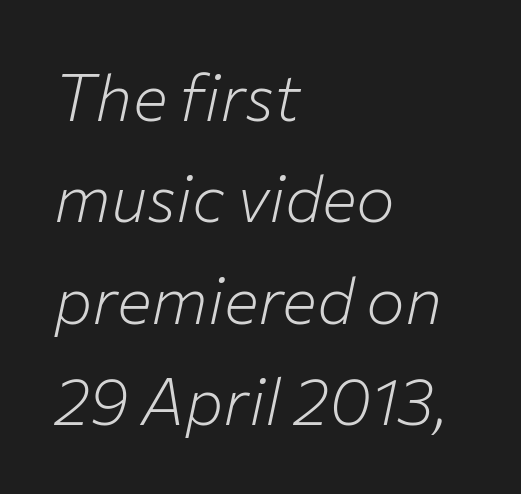
The image shows 65 px light type, italic (leaning right); set left-aligned, normal line spacing (1.56x), normal letter spacing, not underlined; low stroke contrast and a medium x-height.
